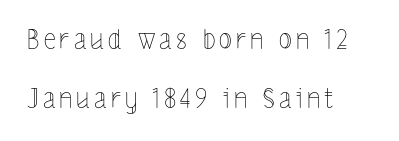
Q: Is the text bold? A: No.
Q: Is the text italic (slanted)? A: No, it is upright.
Q: Is the text underlined? A: No.
Q: How is the paragraph aligned? A: Left-aligned.
Q: Is the spacing between lines tight, normal or loose? A: Loose.
